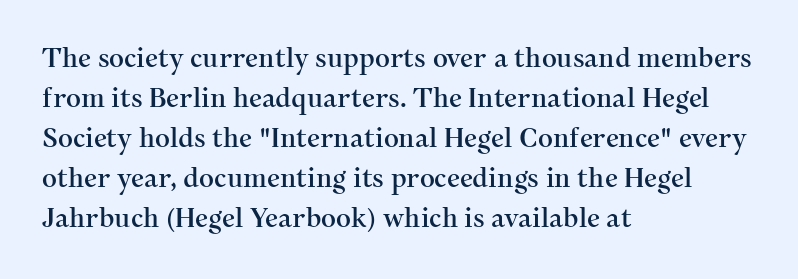
Descender tails drop into unmarked territory. Each word holds together tightly as a unit, with standard inter-letter gaps. Style check: upright. A student would call this left alignment; a typographer would say flush left, rag right. If you measured baseline to baseline, you'd find a middling distance.
